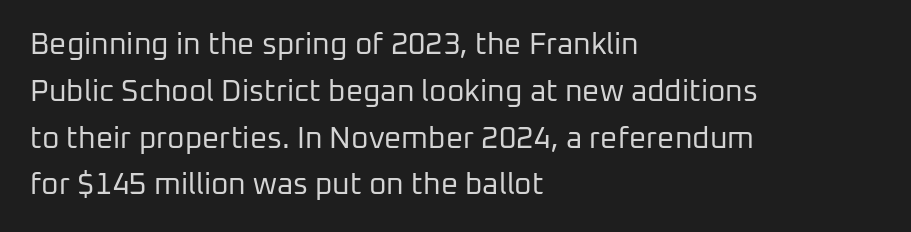
Q: Is the text bold? A: No.
Q: Is the text italic (slanted)? A: No, it is upright.
Q: Is the typeface a serif or a sans-serif typeface? A: Sans-serif.
Q: Is the text underlined? A: No.
Q: How is the paragraph aligned? A: Left-aligned.
Q: Is the spacing between letters normal or unusually wide? A: Normal.
Q: Is the spacing between lines tight, normal or loose? A: Normal.
Q: Width (condensed, normal, or wide)? A: Normal.
Q: Stroke contrast? A: Low.
Q: x-height? A: Medium.
Q: Monospaced? A: No.
